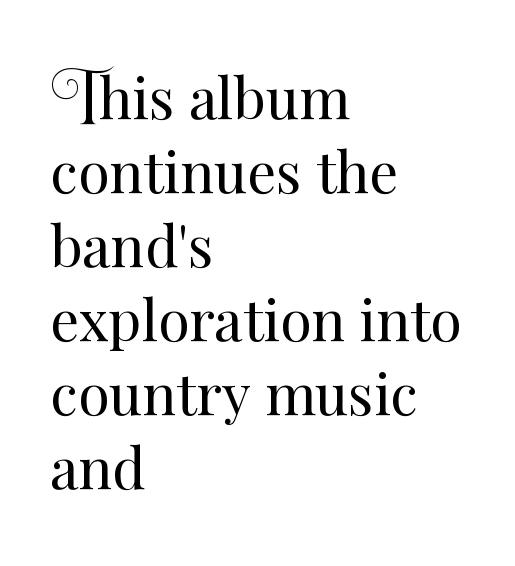
Q: Is the text bold? A: No.
Q: Is the text italic (slanted)? A: No, it is upright.
Q: Is the text underlined? A: No.
Q: How is the paragraph aligned? A: Left-aligned.
Q: Is the spacing between letters normal or unusually wide? A: Normal.
Q: Is the spacing between lines tight, normal or loose? A: Normal.
Q: Width (condensed, normal, or wide)? A: Normal.
Q: Stroke contrast? A: Medium.
Q: x-height? A: Small.
Q: Monospaced? A: No.
